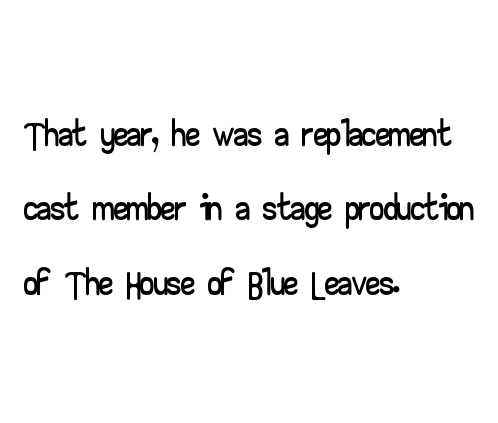
{"serif": "no", "italic": "no", "width": "wide", "stroke_contrast": "low", "x_height": "small", "monospaced": "no", "underline": "no", "align": "left", "line_spacing": "normal", "line_spacing_ratio": 1.33, "letter_spacing": "normal", "letter_spacing_em": 0.0, "glyph_px": 56}
